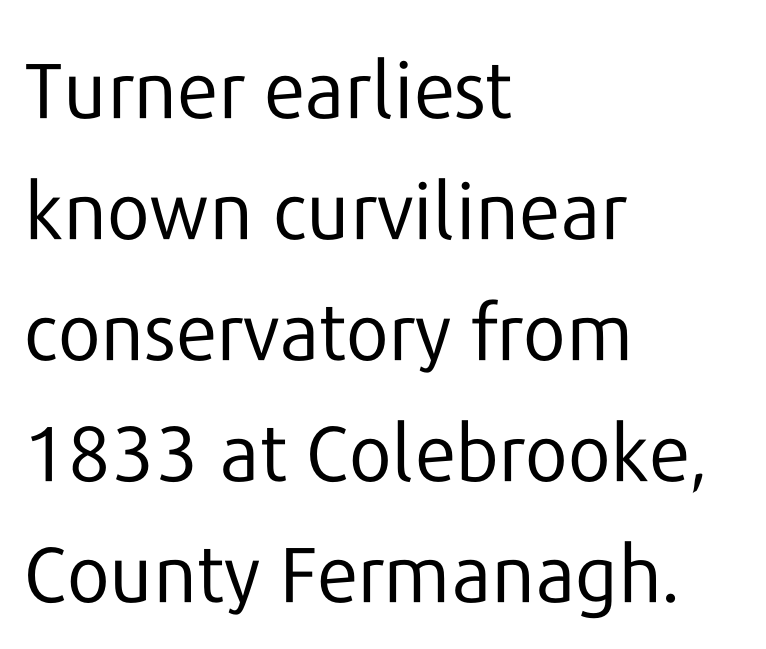
Italic: no, the glyphs are upright roman. The typesetting does not lean heavy: it is not bold. The lines sit at an ordinary, default distance from one another. Left-aligned paragraph, ragged on the right.
